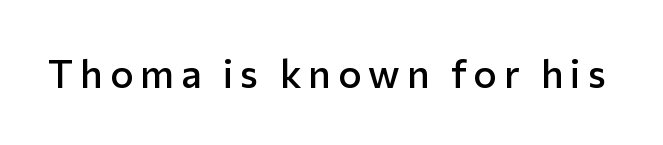
Serif or sans? Sans — the stroke terminals are bare. Slightly chunky letters — semibold, I'd say, not full bold. Varying glyph widths throughout — classic text-font behaviour. Has an underline been added? It has not. This sample uses an upright cut, with every glyph sitting square on the baseline.
